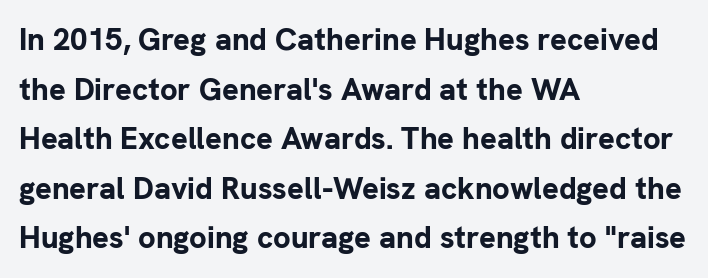
{"serif": "no", "italic": "no", "bold": "yes", "weight": "bold", "width": "normal", "stroke_contrast": "low", "x_height": "medium", "monospaced": "no", "underline": "no", "align": "left", "line_spacing": "normal", "line_spacing_ratio": 1.6, "letter_spacing": "normal", "letter_spacing_em": 0.0, "glyph_px": 31}
